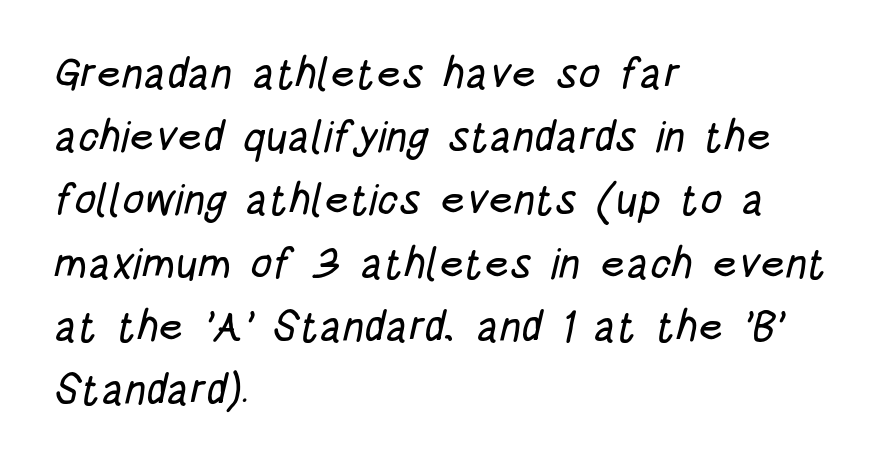
How would I describe the line gaps? Plain and ordinary. Unmarked baselines from the first word to the last. This sample uses a sans-serif face. The type is set solid horizontally, with unmodified tracking. The rendering anchors every line to the left-hand side. The letters advance in unequal steps, a hallmark of proportional type.
